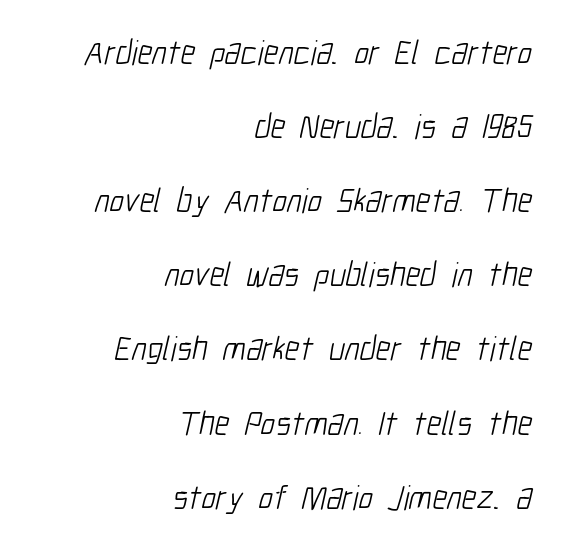
Q: Is the text bold? A: No.
Q: Is the typeface a serif or a sans-serif typeface? A: Sans-serif.
Q: Is the text underlined? A: No.
Q: How is the paragraph aligned? A: Right-aligned.
Q: Is the spacing between letters normal or unusually wide? A: Normal.
Q: Is the spacing between lines tight, normal or loose? A: Loose.
Q: Width (condensed, normal, or wide)? A: Condensed.
Q: Stroke contrast? A: Low.
Q: x-height? A: Medium.
Q: Monospaced? A: No.
